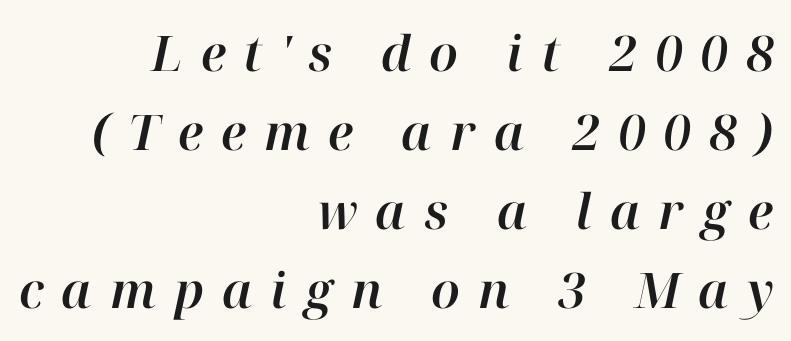
The image shows 49 px text type, italic (leaning right); set right-aligned, normal line spacing (1.61x), unusually wide letter spacing (+0.37 em), not underlined; high stroke contrast and a medium x-height.
